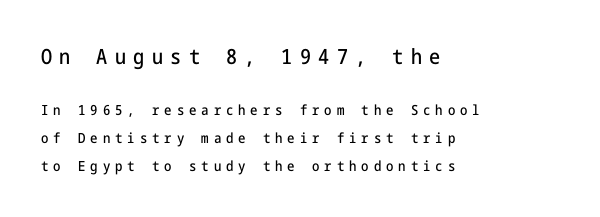
Q: Is the text italic (slanted)? A: No, it is upright.
Q: Is the text underlined? A: No.
Q: How is the paragraph aligned? A: Left-aligned.
Q: Is the spacing between letters normal or unusually wide? A: Unusually wide.
Q: Is the spacing between lines tight, normal or loose? A: Loose.
Q: Which block of text is set in a larger size, the first (top) or the second (bottom)? A: The first (top) one.
